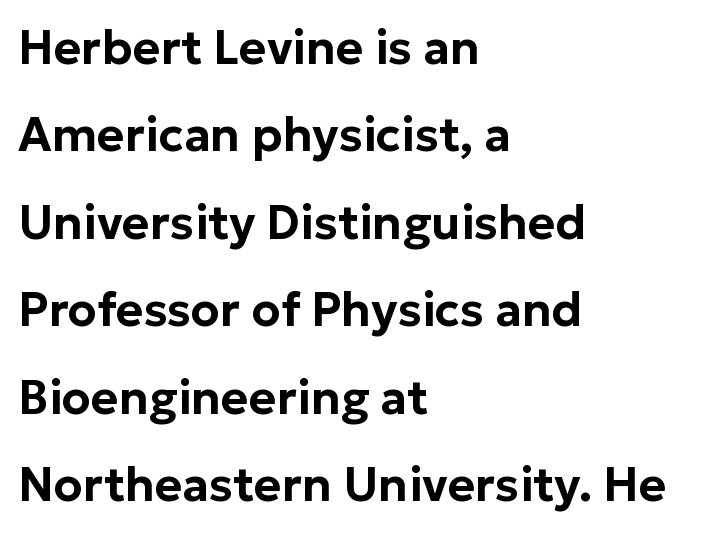
The specimen reads as upright at a glance. Honestly, the letter spacing is just normal — you wouldn't notice it. Note: no serifs on the glyphs. A typesetter would call this proportional, since set widths differ per character.
